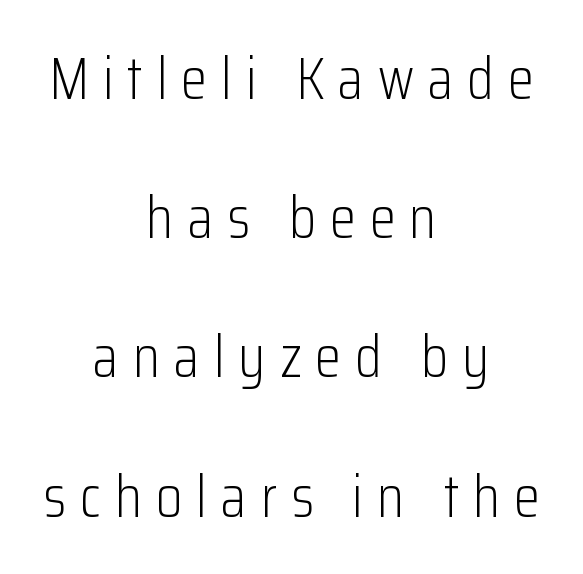
The paragraph shown floats in the horizontal middle. Tracking here is generous; glyphs stand well apart from one another. Leading is clearly above the norm, producing a sparse column. The passage shown is typed in a proportional face where columns would drift.
